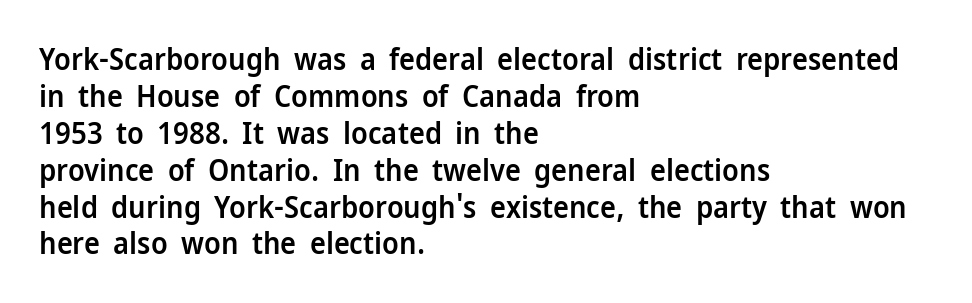
The image shows 30 px semibold sans-serif type, upright; set left-aligned, line spacing 1.23x, normal letter spacing, not underlined; low stroke contrast and a medium x-height.
